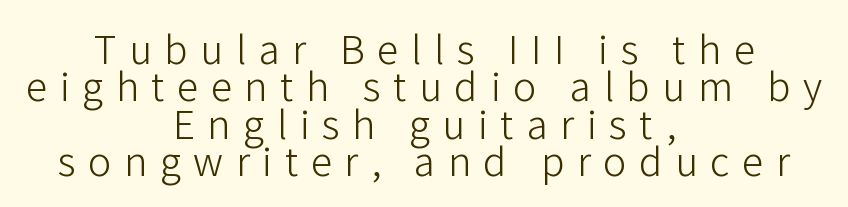
The image shows 39 px light sans-serif type, upright; set centered, tight line spacing (0.96x), unusually wide letter spacing (+0.32 em), not underlined; low stroke contrast and a medium x-height.
